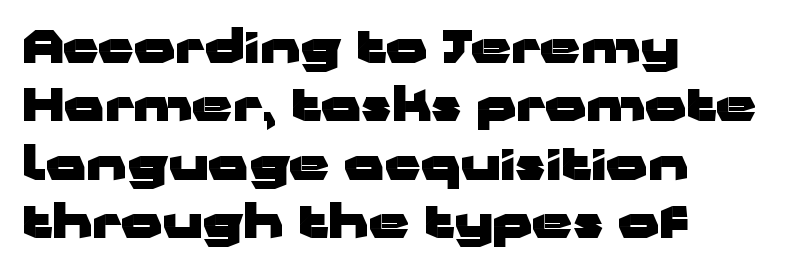
The image shows 45 px heavy, wide sans-serif type, upright; set left-aligned, normal line spacing (1.3x), normal letter spacing, not underlined; low stroke contrast and a medium x-height.
